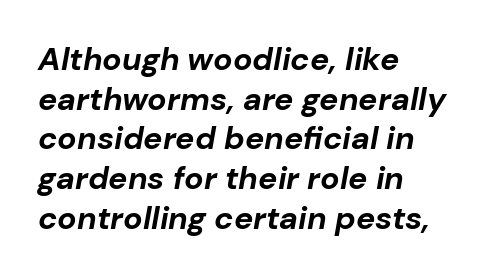
Q: Is the text bold? A: Yes.
Q: Is the text italic (slanted)? A: Yes, it leans right by about 10 degrees.
Q: Is the text underlined? A: No.
Q: How is the paragraph aligned? A: Left-aligned.
Q: Is the spacing between letters normal or unusually wide? A: Normal.
Q: Width (condensed, normal, or wide)? A: Normal.
Q: Stroke contrast? A: Low.
Q: x-height? A: Medium.
Q: Monospaced? A: No.
